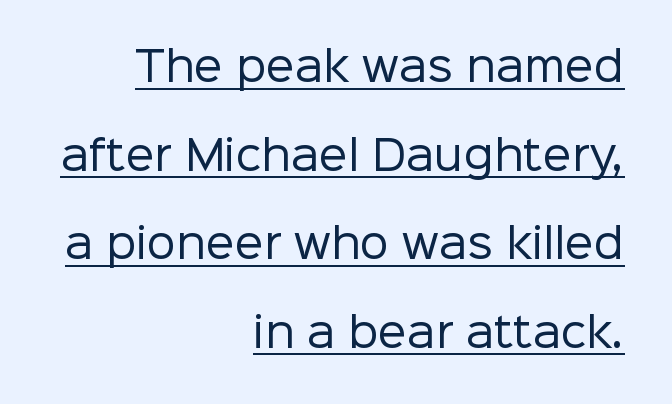
Note the varied advance widths — an 'i' is clearly narrower than an 'm'. A typesetter would mark this as roman, not italic. The passage shown has conventional tracking throughout. Nothing heavy about these letters — not bold at all. No feet cap the strokes, marking this as sans-serif type. Successive baselines arrive slowly, with a big drop between each.
